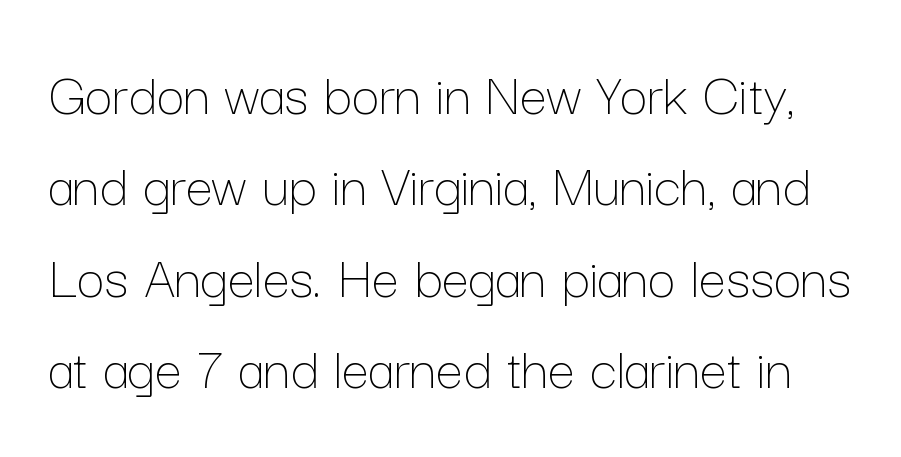
{"italic": "no", "bold": "no", "weight": "thin", "width": "normal", "stroke_contrast": "low", "x_height": "medium", "monospaced": "no", "underline": "no", "line_spacing": "normal", "line_spacing_ratio": 1.5, "letter_spacing": "normal", "letter_spacing_em": 0.0, "glyph_px": 61}
